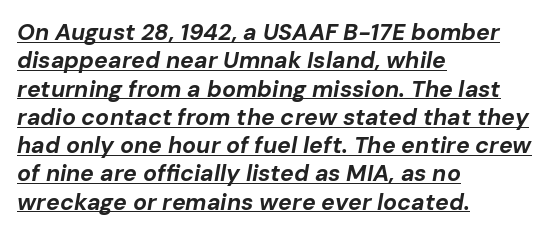
The image shows 23 px bold type, italic (leaning right); set left-aligned, line spacing 1.23x, normal letter spacing, underlined.
